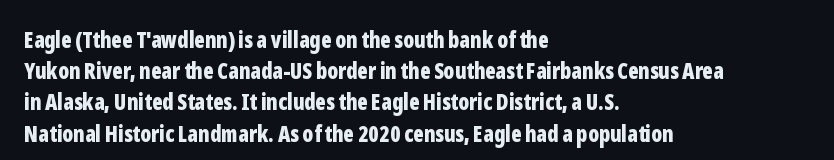
In CSS terms this would be text-align: left. Baseline-to-baseline distance is the conventional proportion of letter height. Notice how the stems are strictly vertical — no italics here. The space beneath each line is pristine and unruled. Spacing between characters is what you'd get straight out of the box. The passage shown is emphatically bold.
